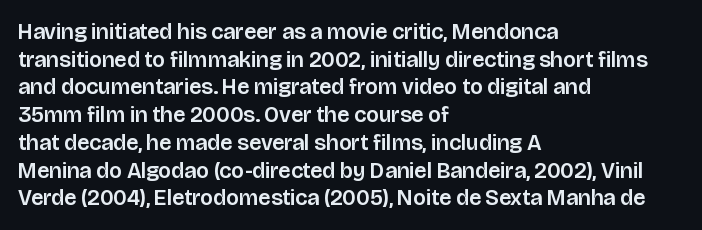
The image shows 22 px text type, upright; set left-aligned, normal line spacing (1.26x), normal letter spacing, not underlined.
